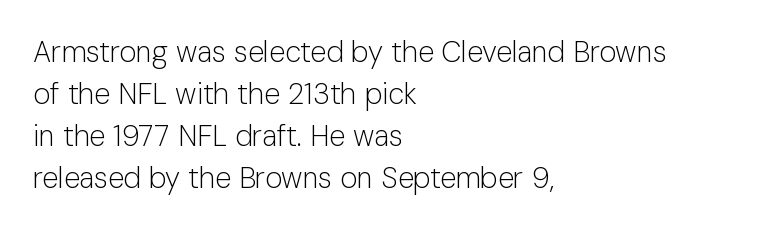
The image shows 29 px light sans-serif type, upright; set left-aligned, normal line spacing (1.45x), normal letter spacing, not underlined; low stroke contrast and a medium x-height.
